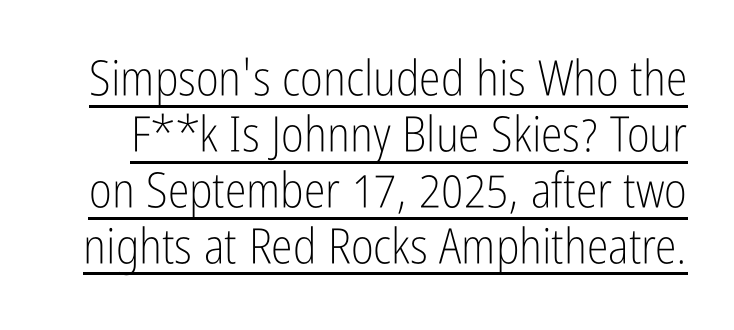
Q: Is the text bold? A: No.
Q: Is the text italic (slanted)? A: No, it is upright.
Q: Is the typeface a serif or a sans-serif typeface? A: Sans-serif.
Q: Is the text underlined? A: Yes.
Q: Is the spacing between letters normal or unusually wide? A: Normal.
Q: Is the spacing between lines tight, normal or loose? A: Tight.
Q: Width (condensed, normal, or wide)? A: Condensed.
Q: Stroke contrast? A: Low.
Q: x-height? A: Medium.
Q: Monospaced? A: No.
